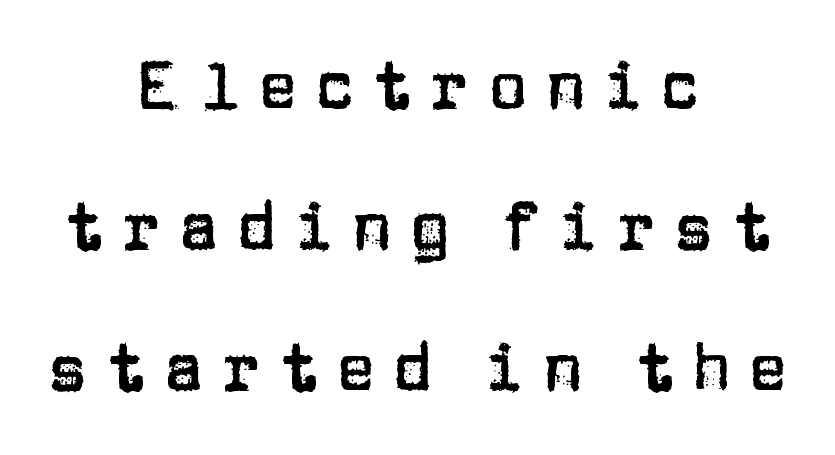
Casual observation: everything's sitting right in the middle. Is this a sans? Yes — the strokes have no serifs. Think of a printed novel: that variable character pitch is what you see here. Ascenders rise straight up at ninety degrees. What's the leading like? Stretched, with rows far apart. Any mark beneath the type? The region is blank.
